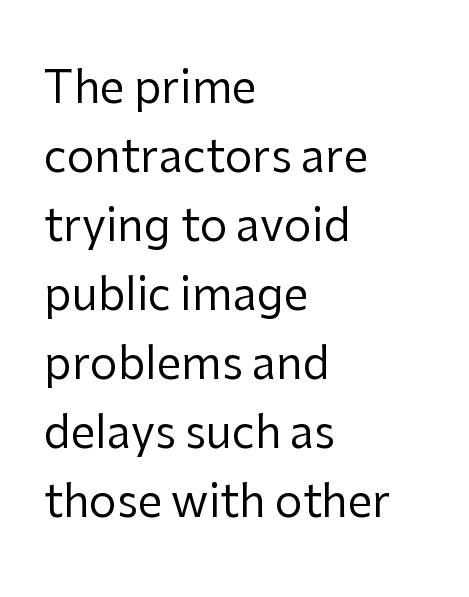
Q: Is the text bold? A: No.
Q: Is the text italic (slanted)? A: No, it is upright.
Q: Is the typeface a serif or a sans-serif typeface? A: Sans-serif.
Q: Is the text underlined? A: No.
Q: How is the paragraph aligned? A: Left-aligned.
Q: Is the spacing between letters normal or unusually wide? A: Normal.
Q: Is the spacing between lines tight, normal or loose? A: Normal.
Q: Width (condensed, normal, or wide)? A: Normal.
Q: Stroke contrast? A: Low.
Q: x-height? A: Medium.
Q: Monospaced? A: No.
